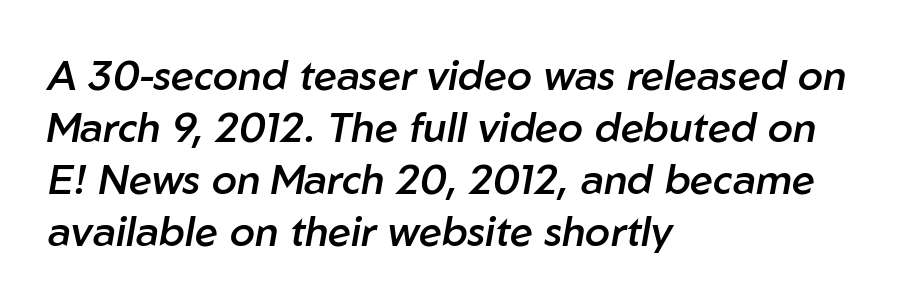
Slant detected: the letters are inclined. A typesetter would call this proportional, since set widths differ per character. Each row of text sits above clean, open space. Students, note that the glyphs here touch the page at normal intervals.
